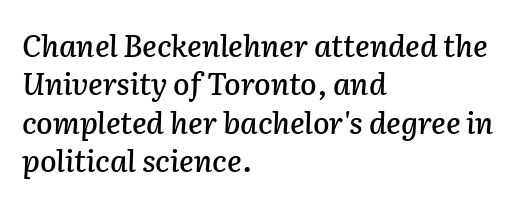
Compared with typical paragraphs, the rows here are spaced about the same. Each row of text sits above clean, open space. The letters advance in unequal steps, a hallmark of proportional type. Letter spacing: default. Italic? Definitely — the glyphs are oblique.
